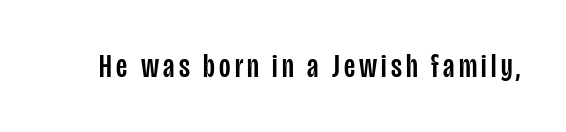
{"serif": "no", "italic": "no", "width": "condensed", "stroke_contrast": "low", "x_height": "large", "monospaced": "no", "underline": "no", "glyph_px": 33}
